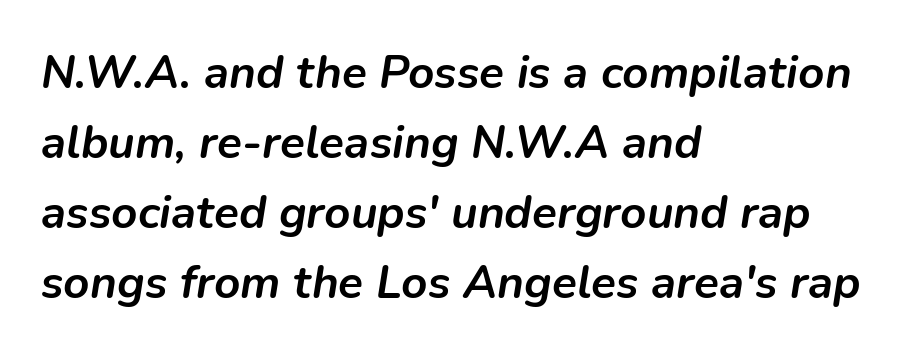
Compared with typical paragraphs, the rows here are spaced about the same. The tracking reads as untouched default to a designer's eye. Varying glyph widths throughout — classic text-font behaviour. On the weight axis this lands at bold, roughly 700. The strip under each line holds only bare page. Horizontally, the lines are justified to the leading edge only.
